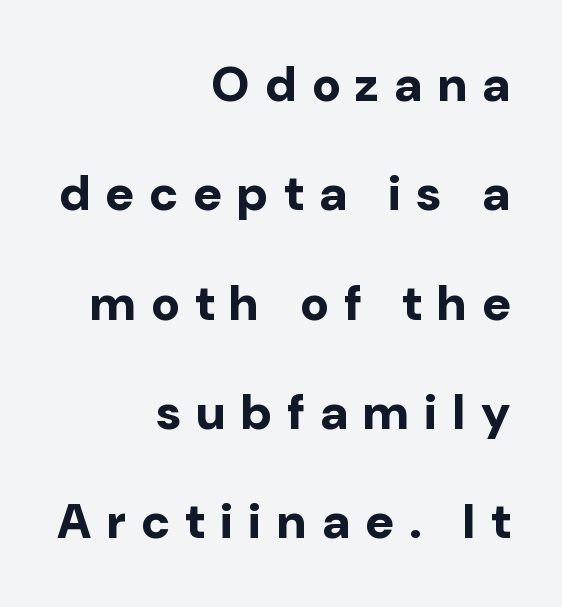
The image shows 49 px bold sans-serif type, upright; set right-aligned, loose line spacing (2.23x), unusually wide letter spacing (+0.32 em), not underlined; low stroke contrast and a medium x-height.
